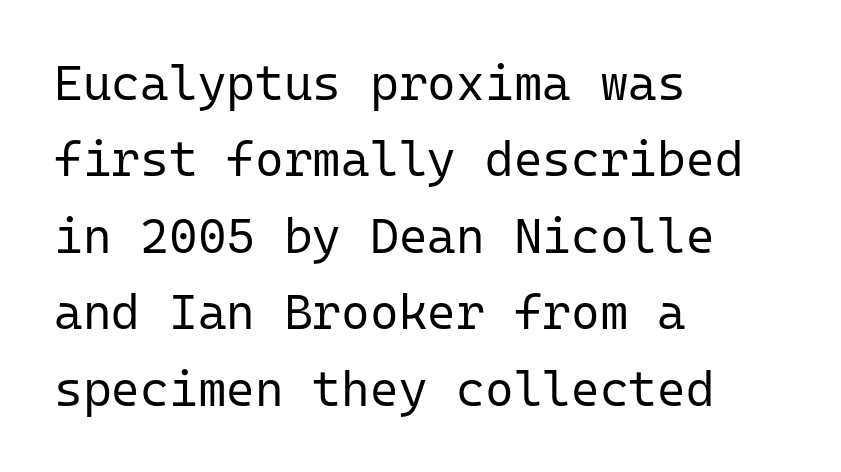
Normally led — the rows are evenly, conventionally spaced. This reads as an unemphasized weight, regular at the heaviest. You could count columns in this text — the font is strictly monospaced. Casual observation: everything's shoved over to the left.
